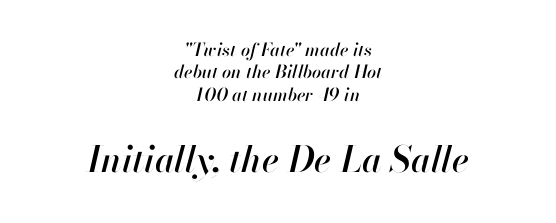
Character widths vary here, with narrow letters taking less room than wide ones. The letterforms sit shoulder to shoulder at normal distance. The leading is moderate, giving the passage an even texture. The specimen omits any rule beneath the text block's lines.
